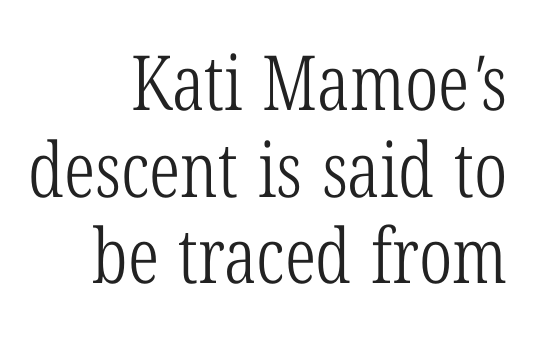
The rendering uses natural spacing where letterforms have individual widths. Is this a heavy cut? Hardly; it is regular or lighter. Note: serifs present on the glyphs. Every row of glyphs terminates at an identical x-position on the right. The rendering keeps characters at their native spacing.
